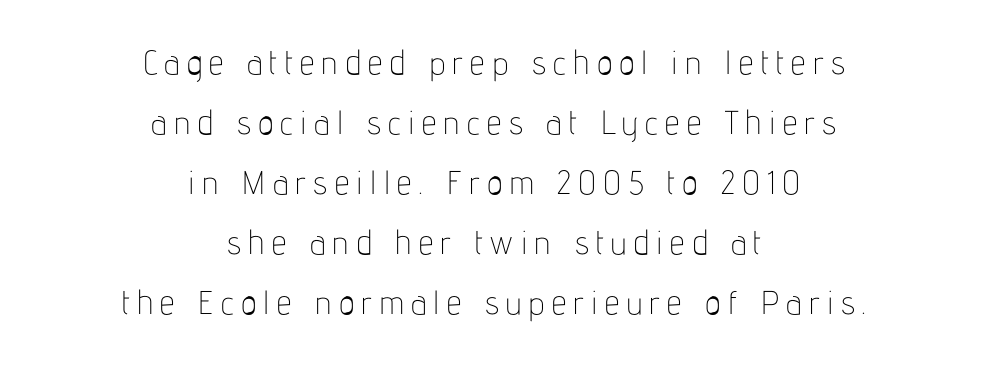
Q: Is the text bold? A: No.
Q: Is the text italic (slanted)? A: No, it is upright.
Q: Is the typeface a serif or a sans-serif typeface? A: Sans-serif.
Q: Is the text underlined? A: No.
Q: How is the paragraph aligned? A: Centered.
Q: Is the spacing between letters normal or unusually wide? A: Unusually wide.
Q: Width (condensed, normal, or wide)? A: Condensed.
Q: Stroke contrast? A: Low.
Q: x-height? A: Medium.
Q: Monospaced? A: No.
